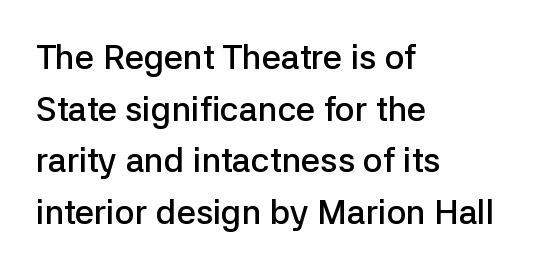
{"serif": "no", "italic": "no", "bold": "semi", "weight": "semibold", "width": "normal", "stroke_contrast": "low", "x_height": "medium", "monospaced": "no", "underline": "no", "align": "left", "line_spacing": "normal", "line_spacing_ratio": 1.52, "letter_spacing": "normal", "letter_spacing_em": 0.0, "glyph_px": 34}
